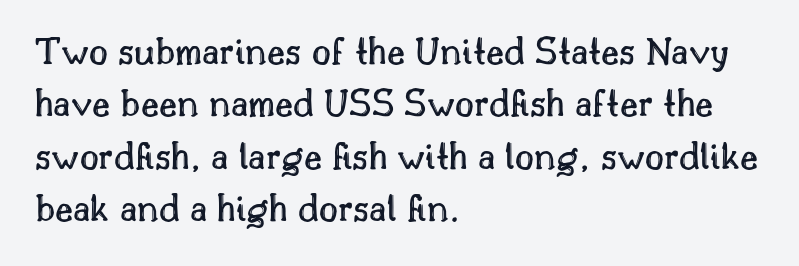
Q: Is the text italic (slanted)? A: No, it is upright.
Q: Is the text underlined? A: No.
Q: How is the paragraph aligned? A: Left-aligned.
Q: Is the spacing between letters normal or unusually wide? A: Normal.
Q: Is the spacing between lines tight, normal or loose? A: Normal.
Q: Width (condensed, normal, or wide)? A: Normal.
Q: x-height? A: Small.
Q: Monospaced? A: No.
